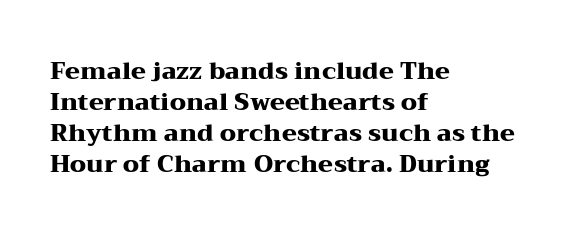
The image shows 24 px bold type, upright; set left-aligned, normal line spacing (1.29x), normal letter spacing, not underlined.
